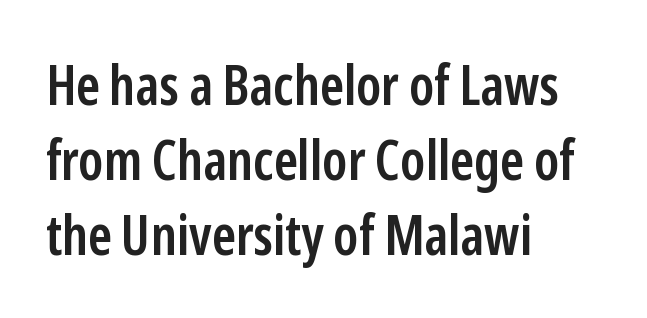
Q: Is the text bold? A: Semi-bold.
Q: Is the text italic (slanted)? A: No, it is upright.
Q: Is the typeface a serif or a sans-serif typeface? A: Sans-serif.
Q: Is the text underlined? A: No.
Q: How is the paragraph aligned? A: Left-aligned.
Q: Is the spacing between letters normal or unusually wide? A: Normal.
Q: Is the spacing between lines tight, normal or loose? A: Normal.
Q: Width (condensed, normal, or wide)? A: Condensed.
Q: Stroke contrast? A: Low.
Q: x-height? A: Medium.
Q: Monospaced? A: No.
